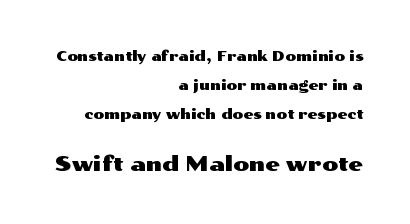
The image shows 21 px text type, upright; set right-aligned, loose line spacing (2.07x), normal letter spacing, not underlined; the second (bottom) block is 1.5x larger.
